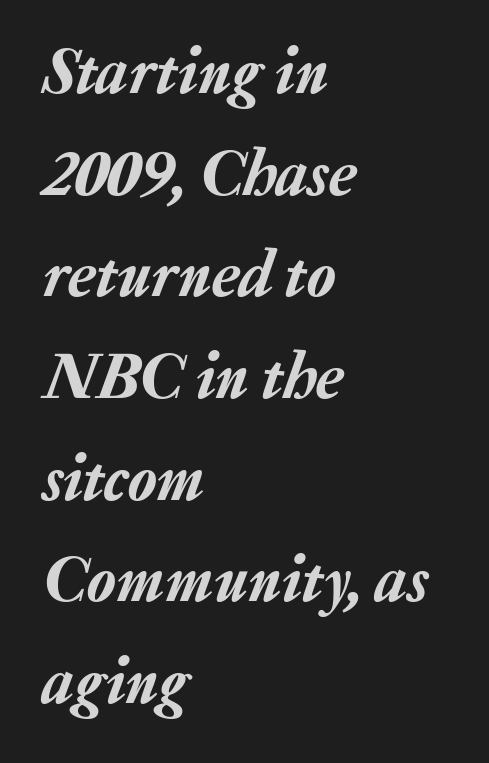
{"italic": "yes", "lean": "right", "slant_degrees": 20, "width": "normal", "stroke_contrast": "low", "x_height": "medium", "monospaced": "no", "underline": "no", "align": "left", "line_spacing": "normal", "line_spacing_ratio": 1.54, "letter_spacing": "normal", "letter_spacing_em": 0.0, "glyph_px": 66}
